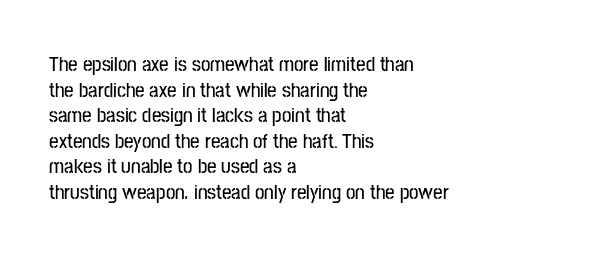
Line beginnings align vertically; line endings do not. Posture: vertical. A typesetter would call this zero additional tracking. The baseline area is clear.
